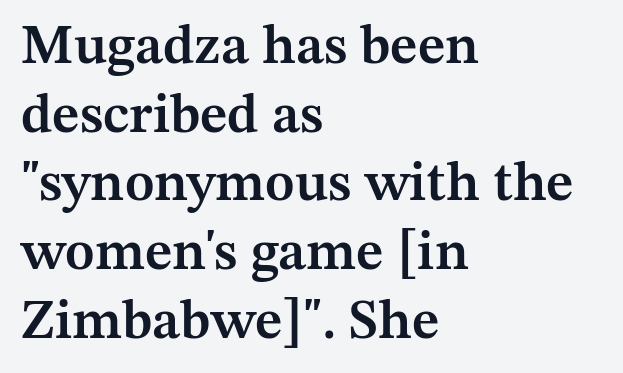
The lettering holds an erect, upright posture throughout. Anything drawn beneath the words? Only blank space. Is this a fixed-width face? No — the glyphs have proportional, varying widths. How would I describe the line gaps? Plain and ordinary.
